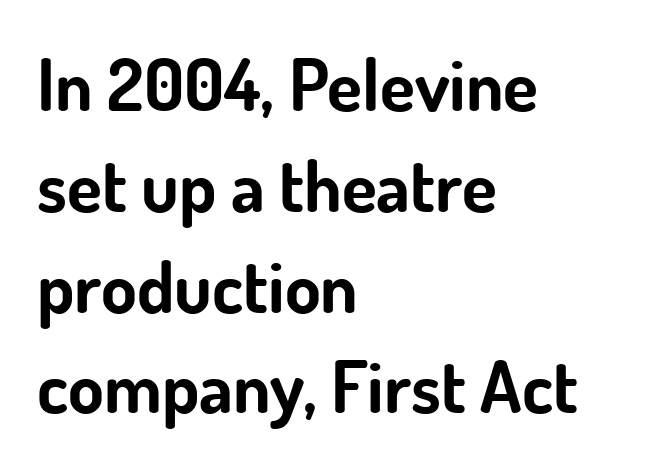
The image shows 72 px bold sans-serif type, upright; set left-aligned, normal line spacing (1.4x), normal letter spacing, not underlined; low stroke contrast and a small x-height.
